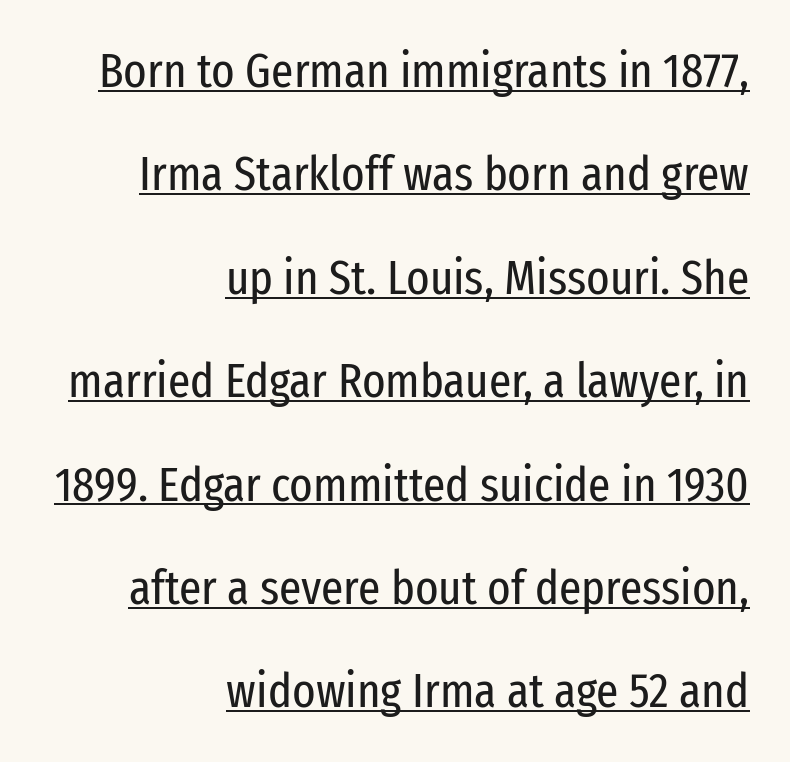
{"serif": "no", "italic": "no", "bold": "no", "weight": "regular", "width": "condensed", "stroke_contrast": "low", "x_height": "medium", "monospaced": "no", "underline": "yes", "align": "right", "line_spacing": "loose", "line_spacing_ratio": 2.11, "letter_spacing": "normal", "letter_spacing_em": 0.0, "glyph_px": 49}
